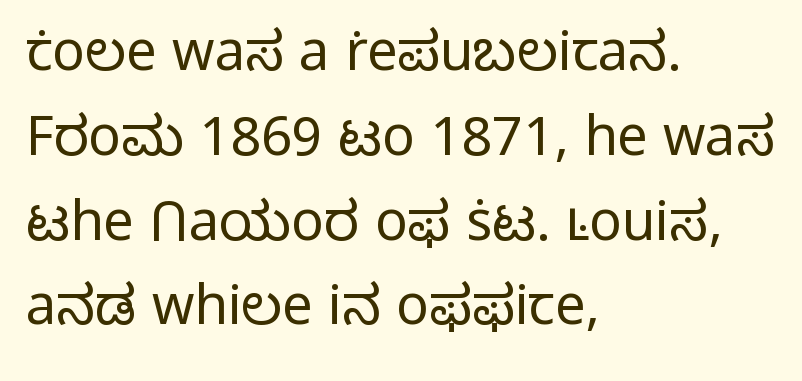
The image shows 54 px light sans-serif type, upright; set left-aligned, normal line spacing (1.57x), normal letter spacing, not underlined; low stroke contrast and a medium x-height.
